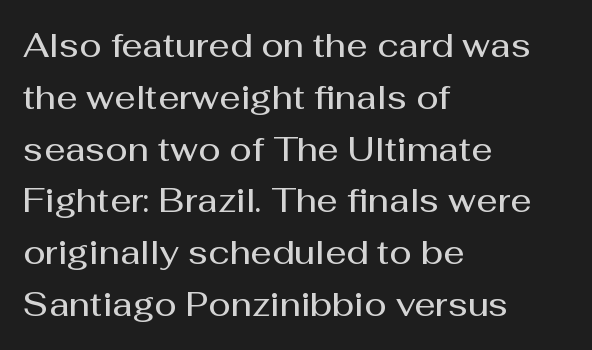
Q: Is the text bold? A: Semi-bold.
Q: Is the text italic (slanted)? A: No, it is upright.
Q: Is the typeface a serif or a sans-serif typeface? A: Sans-serif.
Q: Is the text underlined? A: No.
Q: How is the paragraph aligned? A: Left-aligned.
Q: Is the spacing between letters normal or unusually wide? A: Normal.
Q: Is the spacing between lines tight, normal or loose? A: Normal.
Q: Width (condensed, normal, or wide)? A: Normal.
Q: Stroke contrast? A: Medium.
Q: x-height? A: Medium.
Q: Monospaced? A: No.
